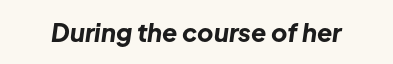
Q: Is the text bold? A: Yes.
Q: Is the text italic (slanted)? A: Yes, it leans right by about 8 degrees.
Q: Is the text underlined? A: No.
Q: Is the spacing between letters normal or unusually wide? A: Normal.
